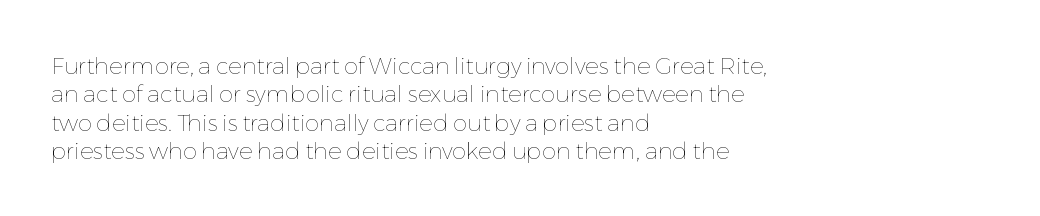
The image shows 23 px text type, upright; set left-aligned, line spacing 1.23x, normal letter spacing, not underlined.
